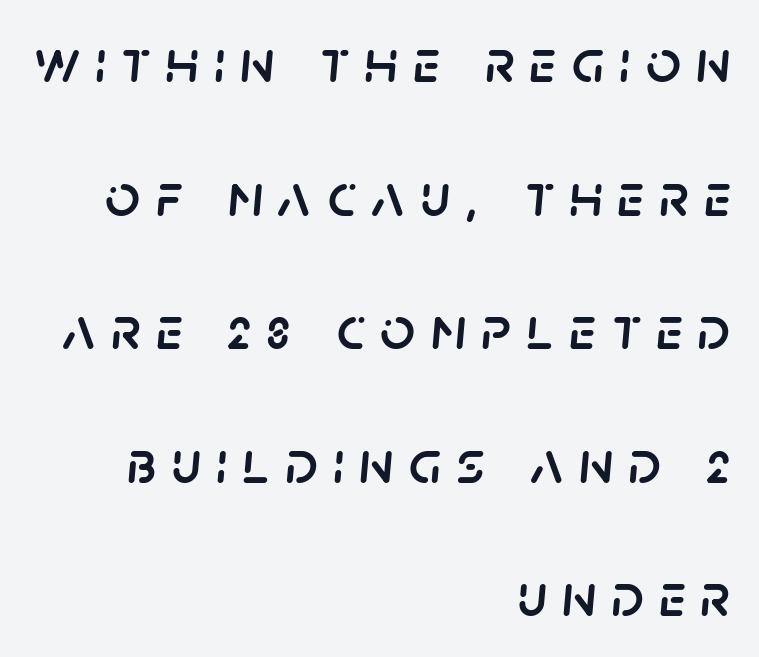
{"italic": "yes", "lean": "right", "slant_degrees": 5, "width": "normal", "stroke_contrast": "low", "x_height": "large", "monospaced": "no", "underline": "no", "align": "right", "line_spacing": "loose", "line_spacing_ratio": 2.19, "letter_spacing": "wide", "letter_spacing_em": 0.25, "glyph_px": 61}
